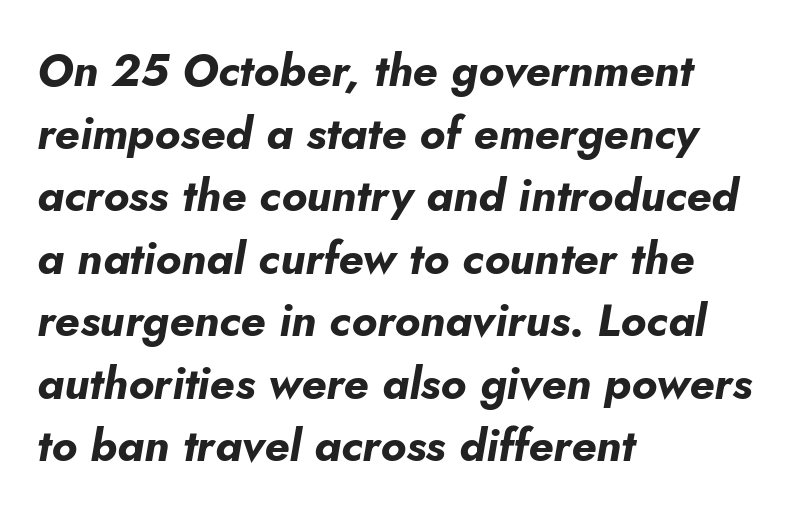
Q: Is the text bold? A: Yes.
Q: Is the text italic (slanted)? A: Yes, it leans right by about 5 degrees.
Q: Is the text underlined? A: No.
Q: How is the paragraph aligned? A: Left-aligned.
Q: Is the spacing between letters normal or unusually wide? A: Normal.
Q: Is the spacing between lines tight, normal or loose? A: Normal.
Q: Width (condensed, normal, or wide)? A: Normal.
Q: Stroke contrast? A: Low.
Q: x-height? A: Small.
Q: Monospaced? A: No.
